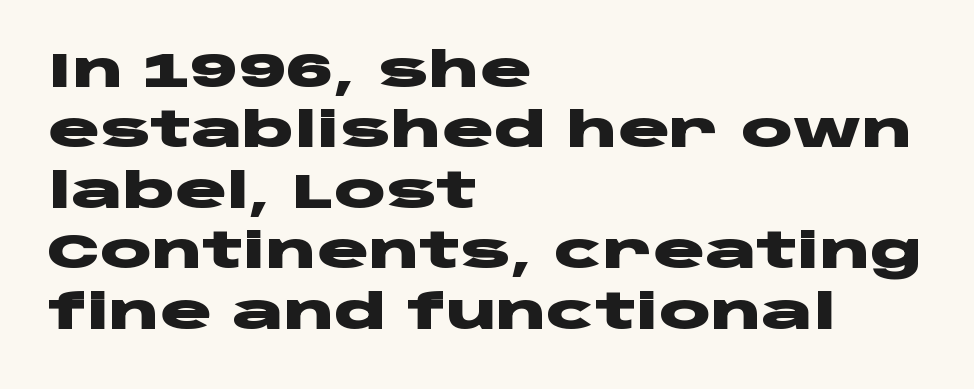
{"serif": "no", "italic": "no", "bold": "yes", "weight": "heavy", "width": "wide", "stroke_contrast": "low", "x_height": "large", "monospaced": "no", "underline": "no", "align": "left", "line_spacing": "normal", "line_spacing_ratio": 1.26, "letter_spacing": "normal", "letter_spacing_em": 0.0, "glyph_px": 48}
